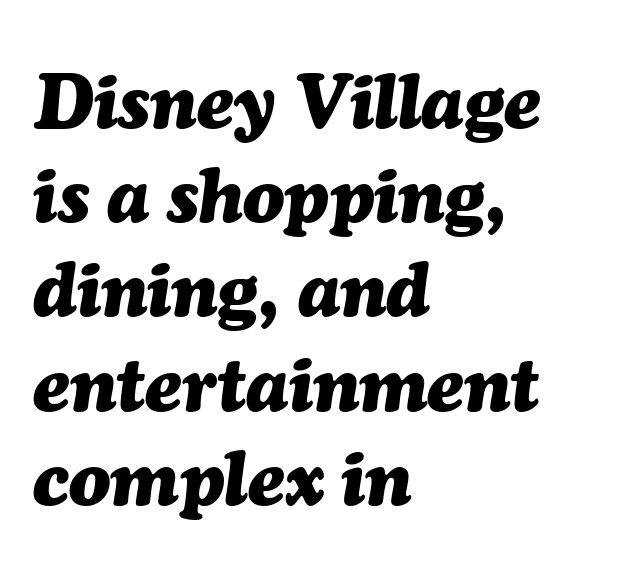
{"italic": "yes", "lean": "right", "slant_degrees": 7, "bold": "yes", "weight": "heavy", "width": "normal", "stroke_contrast": "medium", "x_height": "medium", "monospaced": "no", "underline": "no", "align": "left", "line_spacing_ratio": 1.24, "letter_spacing": "normal", "letter_spacing_em": 0.0, "glyph_px": 76}
